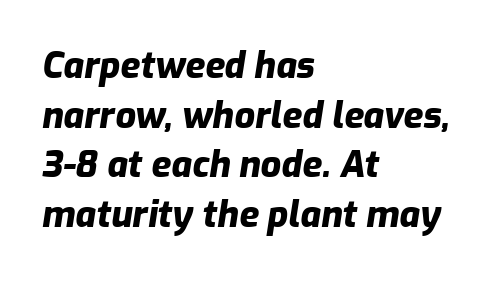
The image shows 36 px heavy type, italic (leaning right); set left-aligned, normal line spacing (1.38x), normal letter spacing, not underlined; low stroke contrast and a medium x-height.
